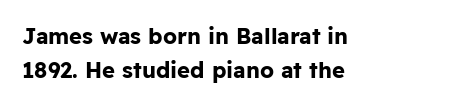
Q: Is the text bold? A: Yes.
Q: Is the text italic (slanted)? A: No, it is upright.
Q: Is the text underlined? A: No.
Q: How is the paragraph aligned? A: Left-aligned.
Q: Is the spacing between letters normal or unusually wide? A: Normal.
Q: Is the spacing between lines tight, normal or loose? A: Normal.
